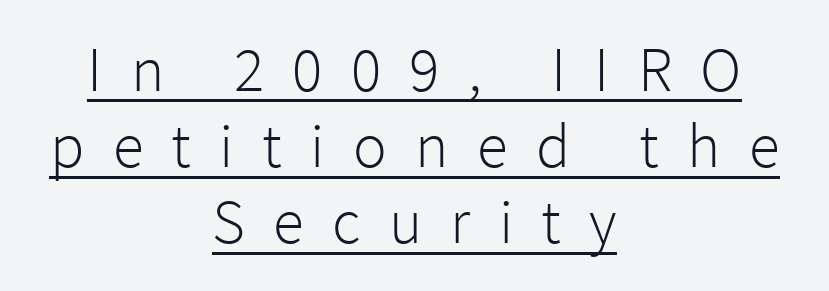
{"serif": "no", "italic": "no", "bold": "no", "weight": "light", "width": "normal", "stroke_contrast": "low", "x_height": "medium", "monospaced": "no", "underline": "yes", "align": "center", "line_spacing_ratio": 1.21, "letter_spacing": "wide", "letter_spacing_em": 0.45, "glyph_px": 63}
